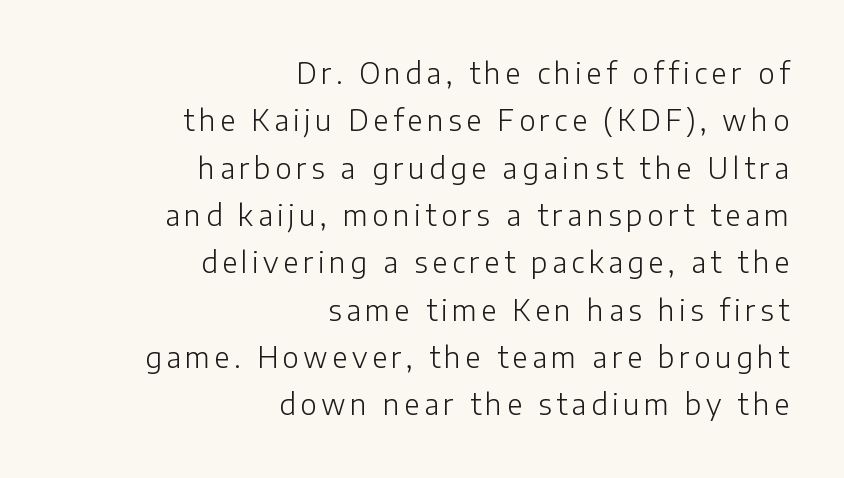
The text was rendered using a sans face with plain stroke endings. The letters stand upright; this is a roman face. Stems and bowls with no extra thickness — not bold. The text block is weighted toward the right margin, trailing off unevenly leftward. Proportional: the letters do not fall into vertical columns.
